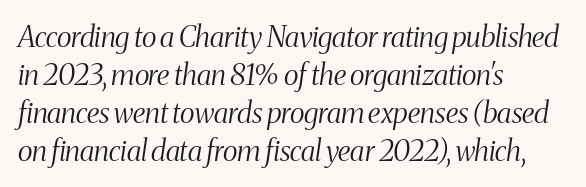
{"serif": "yes", "italic": "yes", "lean": "right", "slant_degrees": 8, "bold": "no", "weight": "light", "width": "condensed", "stroke_contrast": "medium", "x_height": "medium", "monospaced": "no", "underline": "no", "align": "left", "line_spacing": "normal", "line_spacing_ratio": 1.31, "letter_spacing": "normal", "letter_spacing_em": 0.0, "glyph_px": 29}
